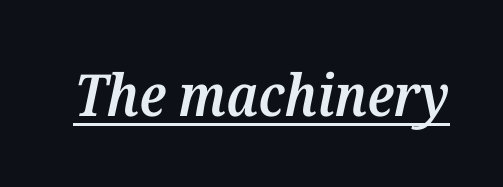
Q: Is the text bold? A: Semi-bold.
Q: Is the text italic (slanted)? A: Yes, it leans right by about 12 degrees.
Q: Is the typeface a serif or a sans-serif typeface? A: Serif.
Q: Is the text underlined? A: Yes.
Q: Is the spacing between letters normal or unusually wide? A: Normal.
Q: Width (condensed, normal, or wide)? A: Normal.
Q: Stroke contrast? A: Medium.
Q: x-height? A: Medium.
Q: Monospaced? A: No.
